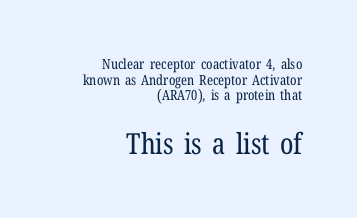
The rendering keeps characters at their native spacing. The passage shown is typed in a proportional face where columns would drift. Counters stay open thanks to moderate or lighter strokes. Bare-footed words on every line.
